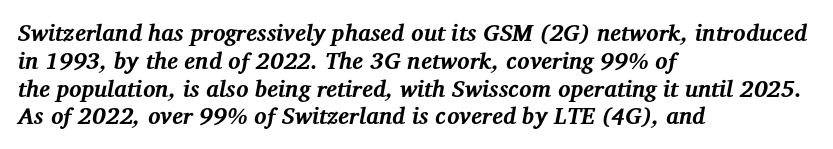
The image shows 23 px bold type, italic (leaning right); set left-aligned, line spacing 1.21x, normal letter spacing, not underlined.
